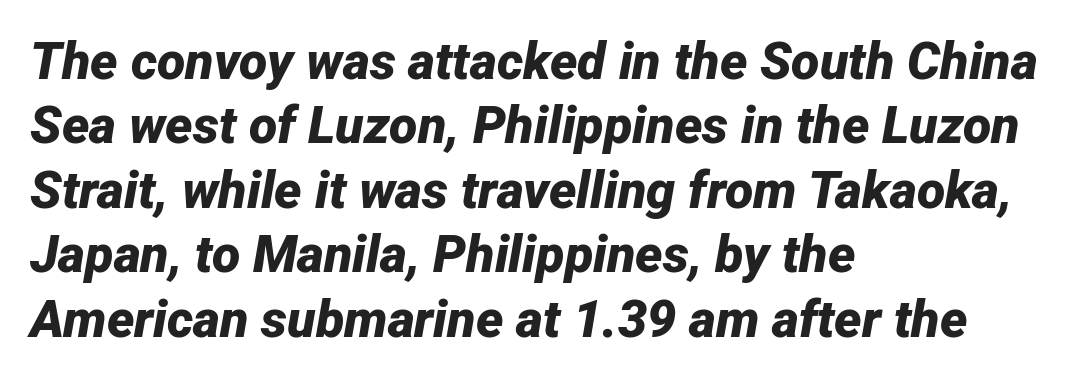
The image shows 52 px bold type, italic (leaning right); set left-aligned, line spacing 1.24x, normal letter spacing, not underlined; low stroke contrast and a medium x-height.
